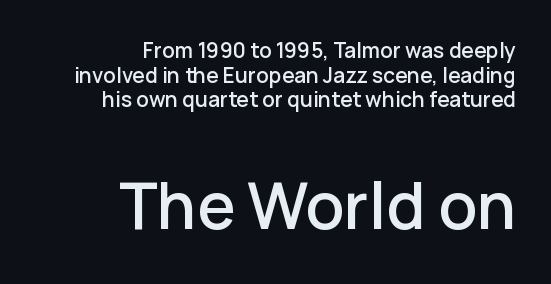
The image shows 64 px sans-serif type, upright; set right-aligned, line spacing 1.17x, normal letter spacing, not underlined; the second (bottom) block is 3.05x larger; low stroke contrast and a medium x-height.
